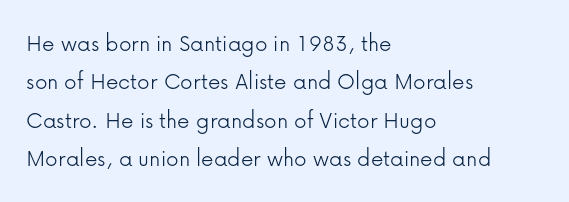
This sample uses an upright cut, with every glyph sitting square on the baseline. The string is rendered with underlining switched off. Tracking value appears to be zero — textbook default spacing. The lines in this sample share a left origin and differ only in where they stop. Vertical spacing — default.
